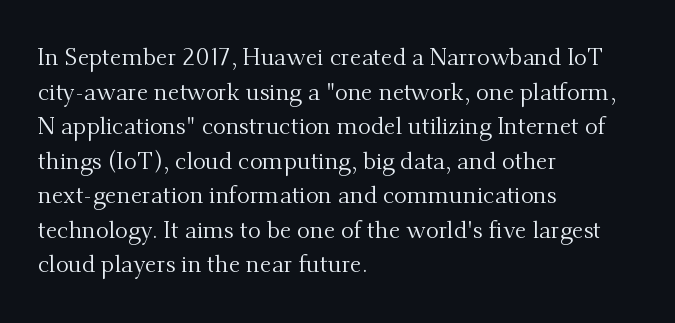
Q: Is the text bold? A: No.
Q: Is the text italic (slanted)? A: No, it is upright.
Q: Is the text underlined? A: No.
Q: How is the paragraph aligned? A: Left-aligned.
Q: Is the spacing between letters normal or unusually wide? A: Normal.
Q: Is the spacing between lines tight, normal or loose? A: Normal.
